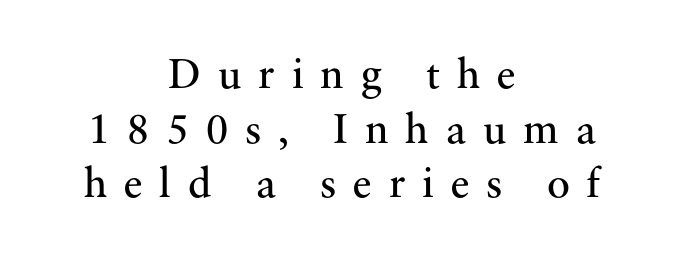
Students, note that the glyphs here are deliberately spaced far apart. Spacing verdict: proportional, widths tailored to each character. The compositor balanced each line on the midline. Are there feet on the stems? There are — it's a serif.
